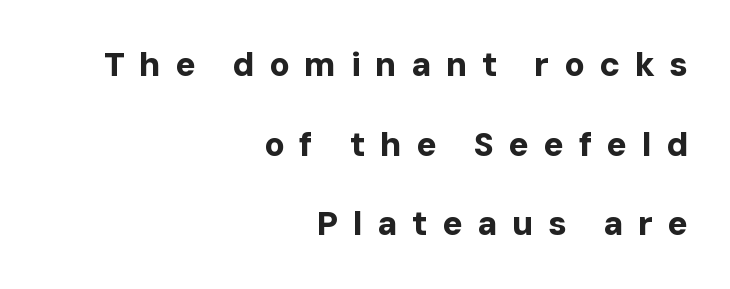
The image shows 34 px bold sans-serif type, upright; set right-aligned, loose line spacing (2.34x), unusually wide letter spacing (+0.42 em), not underlined; low stroke contrast and a medium x-height.
